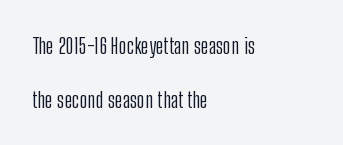
This sample uses an upright cut, with every glyph sitting square on the baseline. Loosely led — the rows are spread out. Here the glyphs are tracked normally, forming tight word shapes. Vertical stems look standard width or narrower in stroke. A classic flush-left, rag-right setting is used for this passage. The zone under the glyphs is completely vacant.
